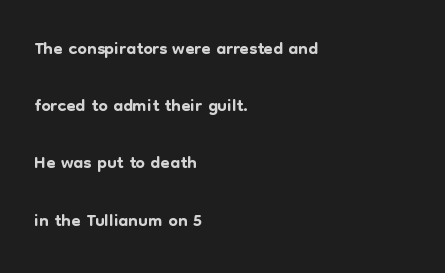
{"italic": "no", "underline": "no", "align": "left", "line_spacing": "loose", "line_spacing_ratio": 2.12, "letter_spacing": "normal", "letter_spacing_em": 0.0, "glyph_px": 27}
